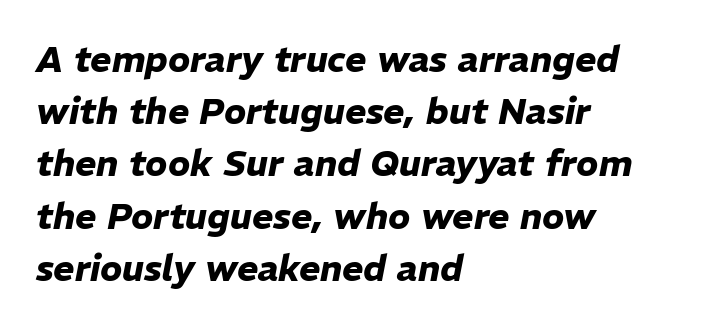
The image shows 36 px heavy type, italic (leaning right); set left-aligned, normal line spacing (1.45x), normal letter spacing, not underlined; low stroke contrast and a medium x-height.
